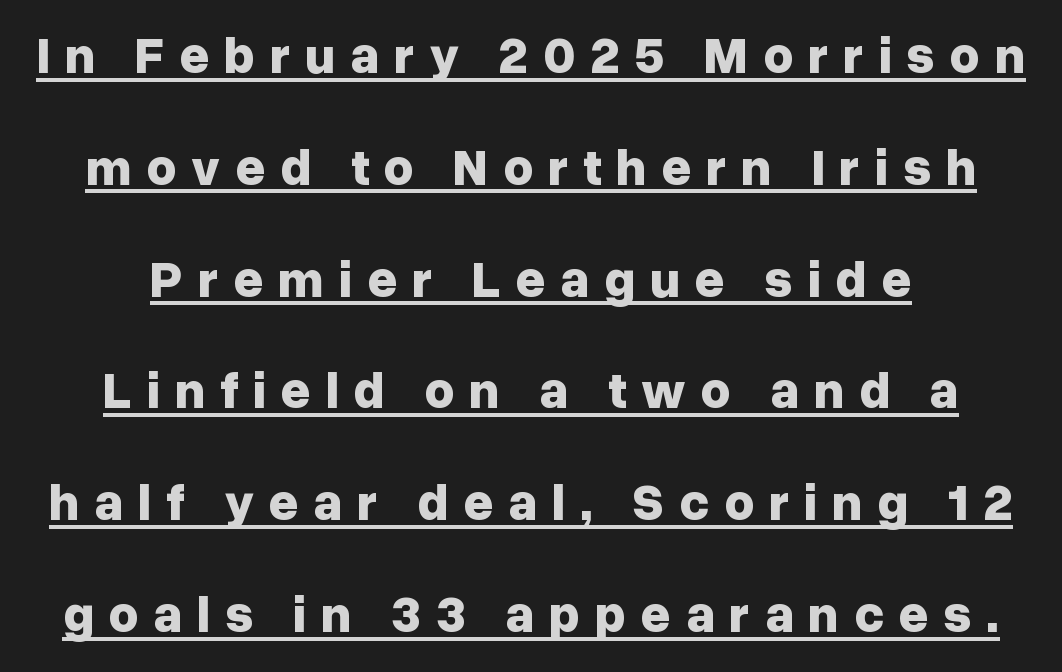
The image shows 52 px bold sans-serif type, upright; set centered, loose line spacing (2.15x), unusually wide letter spacing (+0.28 em), underlined; low stroke contrast and a medium x-height.
